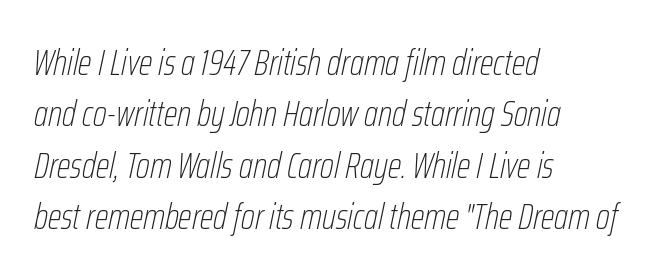
{"italic": "yes", "lean": "right", "slant_degrees": 12, "bold": "no", "weight": "thin", "width": "condensed", "stroke_contrast": "low", "x_height": "medium", "monospaced": "no", "underline": "no", "align": "left", "line_spacing": "normal", "line_spacing_ratio": 1.43, "letter_spacing": "normal", "letter_spacing_em": 0.0, "glyph_px": 36}
